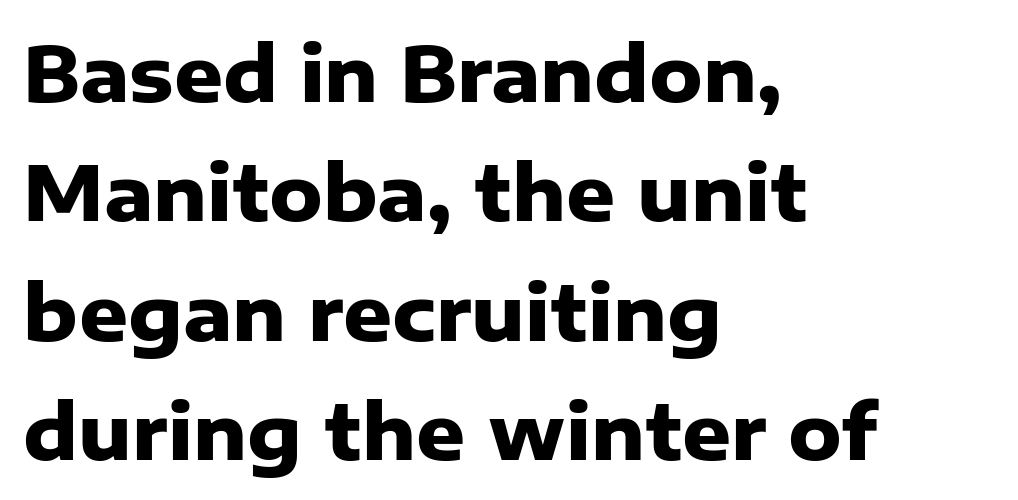
Q: Is the text bold? A: Yes.
Q: Is the text italic (slanted)? A: No, it is upright.
Q: Is the typeface a serif or a sans-serif typeface? A: Sans-serif.
Q: Is the text underlined? A: No.
Q: How is the paragraph aligned? A: Left-aligned.
Q: Is the spacing between letters normal or unusually wide? A: Normal.
Q: Is the spacing between lines tight, normal or loose? A: Normal.
Q: Width (condensed, normal, or wide)? A: Normal.
Q: Stroke contrast? A: Low.
Q: x-height? A: Medium.
Q: Monospaced? A: No.
